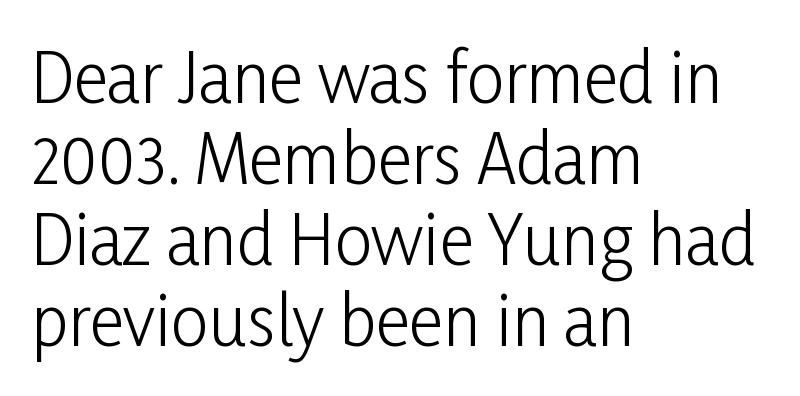
Q: Is the text bold? A: No.
Q: Is the text italic (slanted)? A: No, it is upright.
Q: Is the typeface a serif or a sans-serif typeface? A: Sans-serif.
Q: Is the text underlined? A: No.
Q: How is the paragraph aligned? A: Left-aligned.
Q: Is the spacing between letters normal or unusually wide? A: Normal.
Q: Width (condensed, normal, or wide)? A: Condensed.
Q: Stroke contrast? A: Low.
Q: x-height? A: Medium.
Q: Monospaced? A: No.
